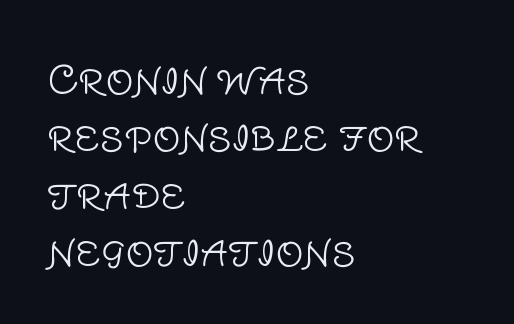
Stems here are at most as thick as an everyday book face. Alignment: flush left. The rendering keeps characters at their native spacing. Do the characters align in a grid? No, the font is proportional. Look at the bottom of the vertical strokes: they stop flat, with no serifs.
